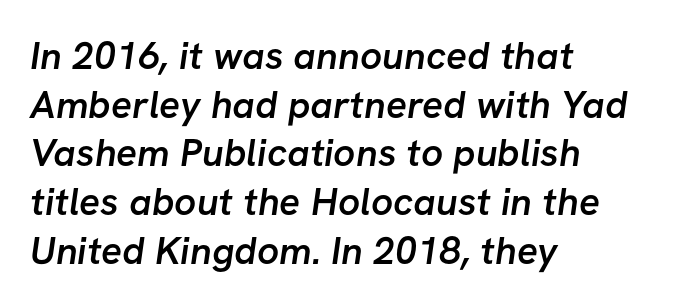
Semibold letterforms, between regular and bold. Casual observation: everything's shoved over to the left. Standard letterfit; no display-style spreading of the glyphs. Nope, no serifs anywhere on these letters. Interline gaps are of average width in this sample. The baseline area is clear.
